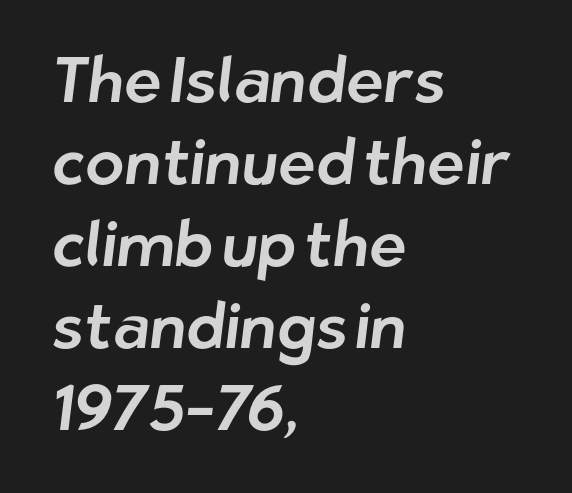
This is sans-serif lettering, the kind often seen on screens and signage. The passage shown is typed in a proportional face where columns would drift. How are the letters spaced? Ordinarily, with no added tracking. Alignment: flush left. Evenly set lines give the paragraph a standard silhouette.
